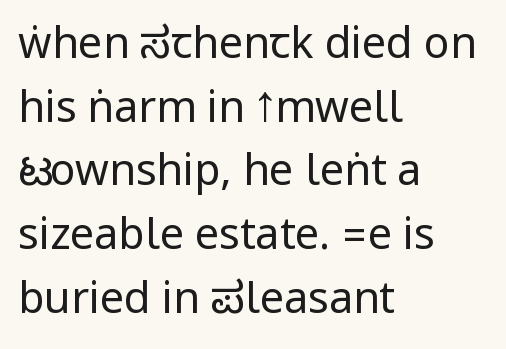
Q: Is the text bold? A: No.
Q: Is the text italic (slanted)? A: No, it is upright.
Q: Is the typeface a serif or a sans-serif typeface? A: Sans-serif.
Q: Is the text underlined? A: No.
Q: How is the paragraph aligned? A: Left-aligned.
Q: Is the spacing between letters normal or unusually wide? A: Normal.
Q: Is the spacing between lines tight, normal or loose? A: Normal.
Q: Width (condensed, normal, or wide)? A: Condensed.
Q: Stroke contrast? A: Low.
